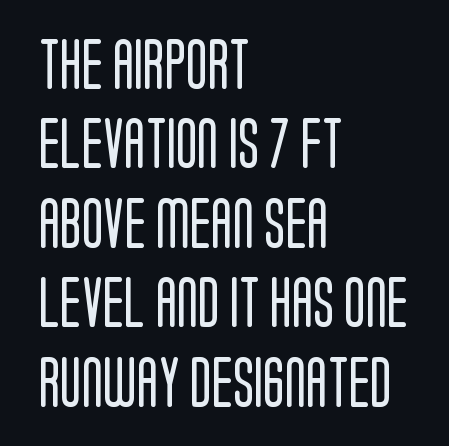
This is roman type, the default non-slanted kind. Is this a fixed-width face? No — the glyphs have proportional, varying widths. This sample uses a sans-serif face. The letterforms sit at book weight or below.
